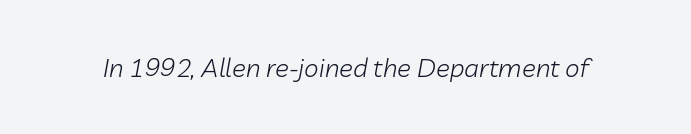
The image shows 26 px text type, italic (leaning right); set normal letter spacing, not underlined.
